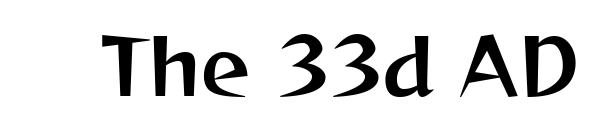
The image shows 77 px sans-serif type, upright; set normal letter spacing, not underlined; medium stroke contrast and a medium x-height.
